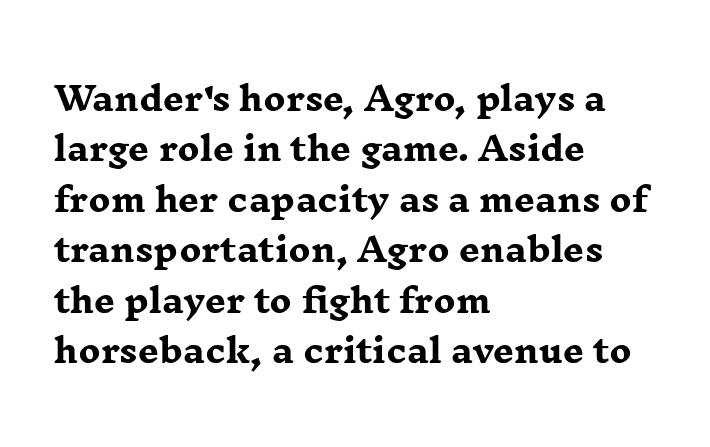
Q: Is the text bold? A: Yes.
Q: Is the text italic (slanted)? A: No, it is upright.
Q: Is the typeface a serif or a sans-serif typeface? A: Serif.
Q: Is the text underlined? A: No.
Q: How is the paragraph aligned? A: Left-aligned.
Q: Is the spacing between letters normal or unusually wide? A: Normal.
Q: Is the spacing between lines tight, normal or loose? A: Normal.
Q: Width (condensed, normal, or wide)? A: Wide.
Q: Stroke contrast? A: Low.
Q: x-height? A: Medium.
Q: Monospaced? A: No.
